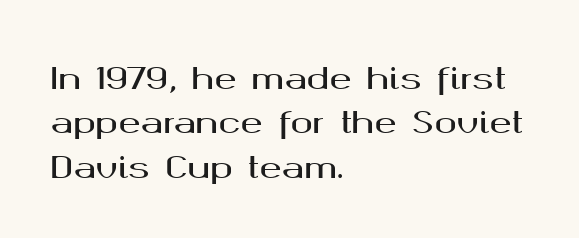
{"serif": "no", "italic": "no", "width": "wide", "stroke_contrast": "medium", "x_height": "medium", "monospaced": "no", "underline": "no", "align": "left", "line_spacing": "normal", "line_spacing_ratio": 1.48, "letter_spacing": "normal", "letter_spacing_em": 0.0, "glyph_px": 30}
